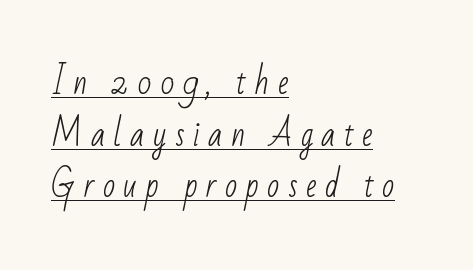
Q: Is the text bold? A: No.
Q: Is the typeface a serif or a sans-serif typeface? A: Sans-serif.
Q: Is the text underlined? A: Yes.
Q: How is the paragraph aligned? A: Left-aligned.
Q: Is the spacing between letters normal or unusually wide? A: Unusually wide.
Q: Is the spacing between lines tight, normal or loose? A: Normal.
Q: Width (condensed, normal, or wide)? A: Condensed.
Q: Stroke contrast? A: Low.
Q: x-height? A: Small.
Q: Monospaced? A: No.
